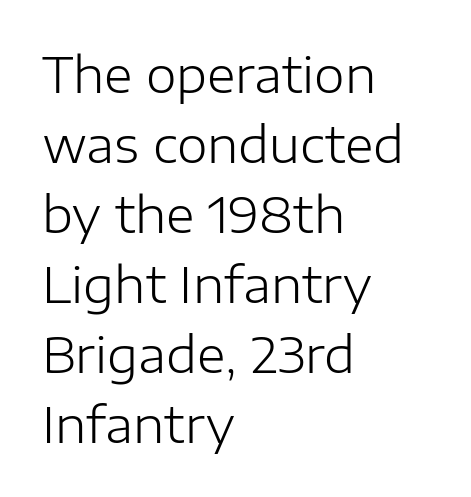
The space between consecutive lines is moderate. Default kerning and tracking; the words read as compact shapes. Is this a fixed-width face? No — the glyphs have proportional, varying widths. The paragraph shown leans on its left margin. The weight tops out at a normal text grade. Words float on clear page, feet unadorned.
